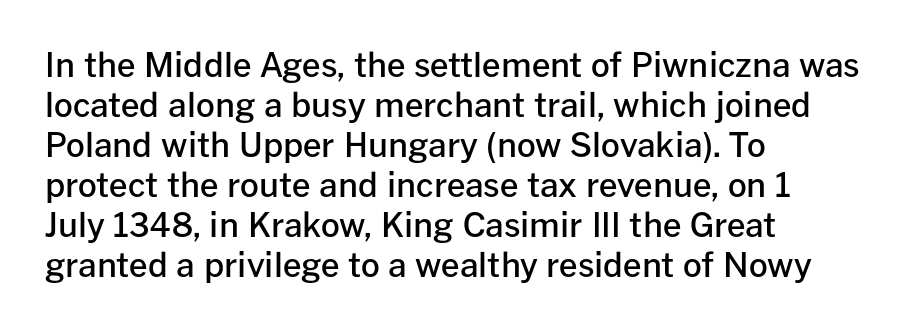
{"serif": "no", "italic": "no", "bold": "semi", "weight": "semibold", "width": "normal", "stroke_contrast": "low", "x_height": "medium", "monospaced": "no", "underline": "no", "align": "left", "line_spacing_ratio": 1.21, "letter_spacing": "normal", "letter_spacing_em": 0.0, "glyph_px": 33}
